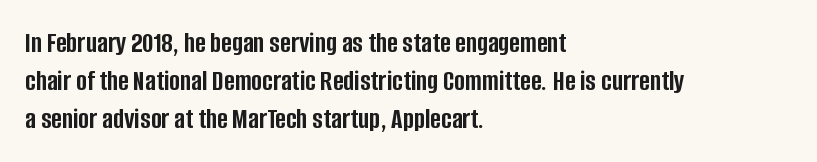
The image shows 29 px semibold, condensed sans-serif type, upright; set left-aligned, normal line spacing (1.31x), normal letter spacing, not underlined; low stroke contrast and a large x-height.
